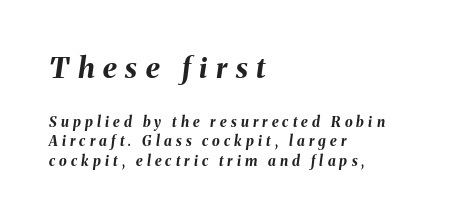
The image shows 29 px bold type, italic (leaning right); set left-aligned, normal line spacing (1.4x), unusually wide letter spacing (+0.3 em), not underlined; the first (top) block is 2.07x larger; medium stroke contrast and a medium x-height.
